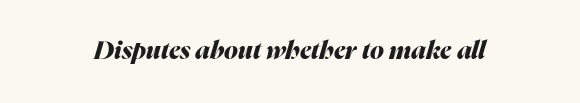
{"italic": "yes", "lean": "right", "slant_degrees": 16, "bold": "yes", "underline": "no", "letter_spacing": "normal", "letter_spacing_em": 0.0, "glyph_px": 25}
